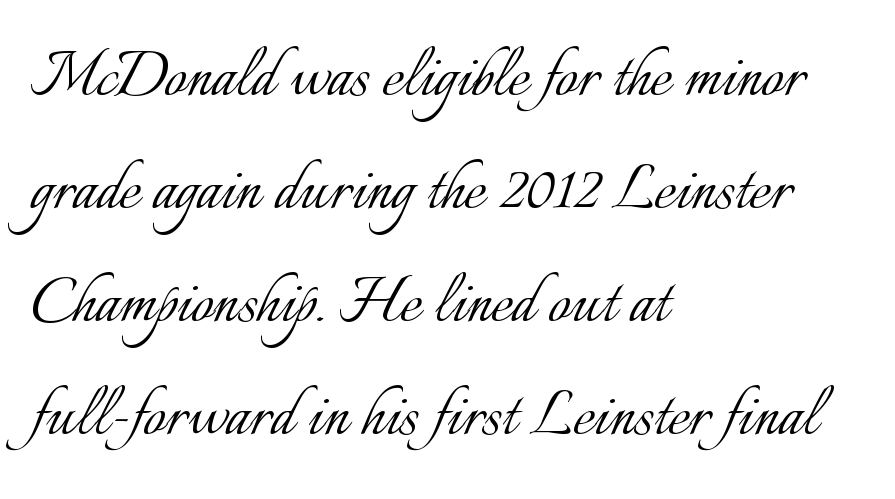
Q: Is the text bold? A: No.
Q: Is the text italic (slanted)? A: Yes.
Q: Is the text underlined? A: No.
Q: How is the paragraph aligned? A: Left-aligned.
Q: Is the spacing between letters normal or unusually wide? A: Normal.
Q: Is the spacing between lines tight, normal or loose? A: Normal.
Q: Width (condensed, normal, or wide)? A: Normal.
Q: Stroke contrast? A: Low.
Q: x-height? A: Small.
Q: Monospaced? A: No.
